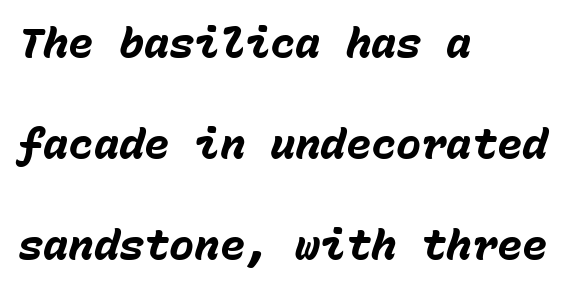
{"italic": "yes", "lean": "right", "slant_degrees": 15, "bold": "yes", "weight": "heavy", "width": "normal", "stroke_contrast": "low", "x_height": "medium", "monospaced": "yes", "underline": "no", "align": "left", "line_spacing": "loose", "line_spacing_ratio": 2.4, "letter_spacing": "normal", "letter_spacing_em": 0.0, "glyph_px": 42}
